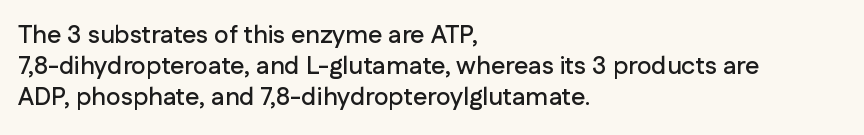
If you drew a line through each stem, it would be perfectly vertical. Leading: standard. The setting favours the left margin, as ordinary paragraphs usually do. Nobody touched the tracking dial on this one. Lines of text with bare space underneath.
